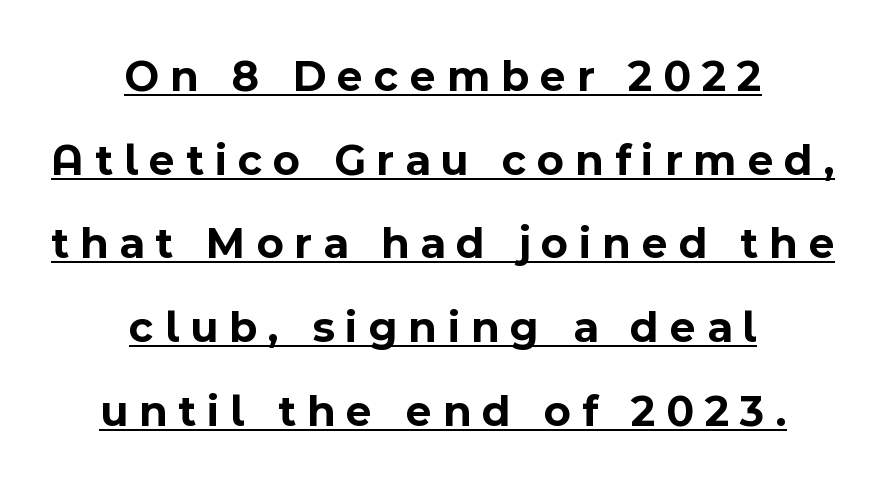
{"serif": "no", "italic": "no", "bold": "yes", "weight": "bold", "width": "normal", "x_height": "medium", "monospaced": "no", "underline": "yes", "align": "center", "line_spacing_ratio": 1.86, "letter_spacing": "wide", "letter_spacing_em": 0.24, "glyph_px": 45}
